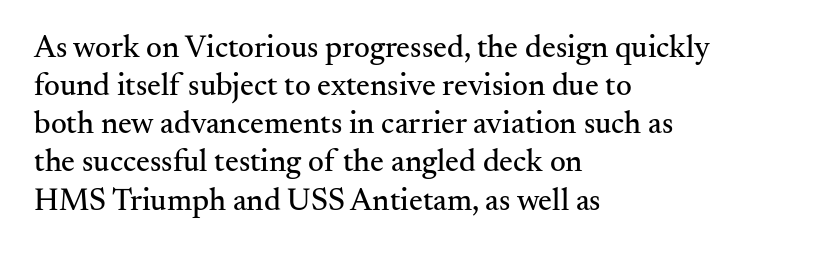
The image shows 31 px serif type, upright; set left-aligned, line spacing 1.23x, normal letter spacing, not underlined; medium stroke contrast and a small x-height.
